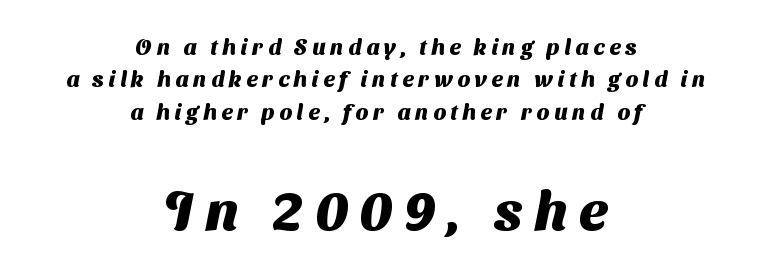
{"serif": "no", "bold": "yes", "weight": "heavy", "width": "normal", "stroke_contrast": "medium", "x_height": "medium", "monospaced": "no", "underline": "no", "align": "center", "line_spacing": "normal", "line_spacing_ratio": 1.47, "letter_spacing": "wide", "letter_spacing_em": 0.22, "larger_block": "second", "size_ratio": 2.5, "glyph_px": 55}
